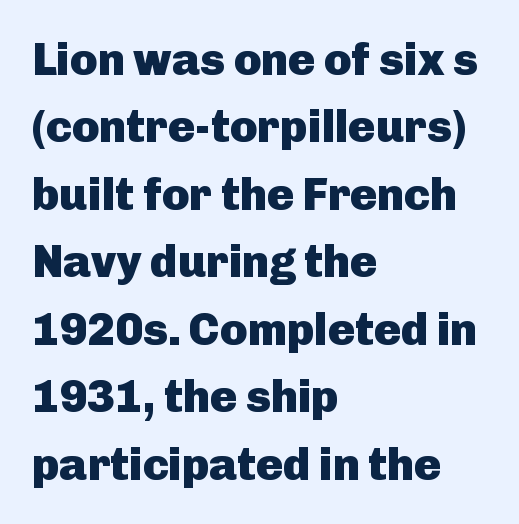
Each new line begins a customary step beneath the previous one. Regarding serifs, this sample does without them. Each letter keeps its own natural width here, so spacing adapts to shape. How are the letters spaced? Ordinarily, with no added tracking.
